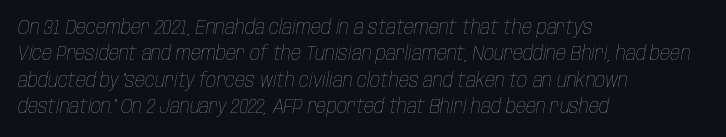
Slanted lettering throughout. Counters stay open thanks to moderate or lighter strokes. Regular leading. Alignment: flush left.
